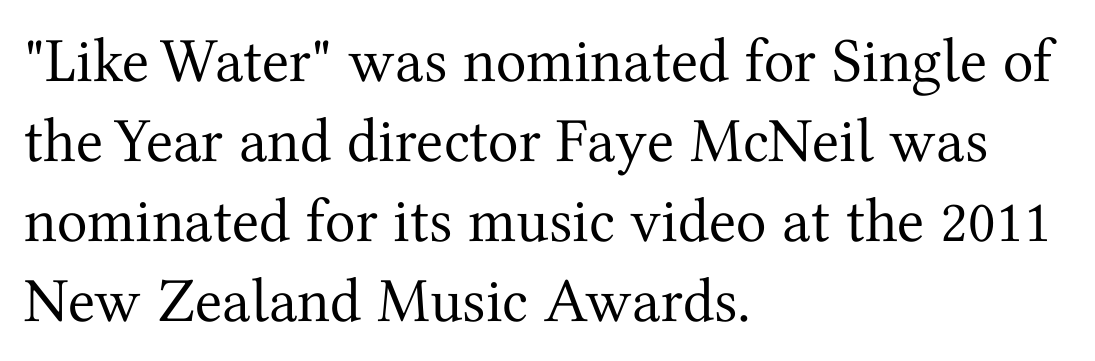
The image shows 63 px regular-weight serif type, upright; set left-aligned, normal line spacing (1.27x), normal letter spacing, not underlined; medium stroke contrast and a medium x-height.
